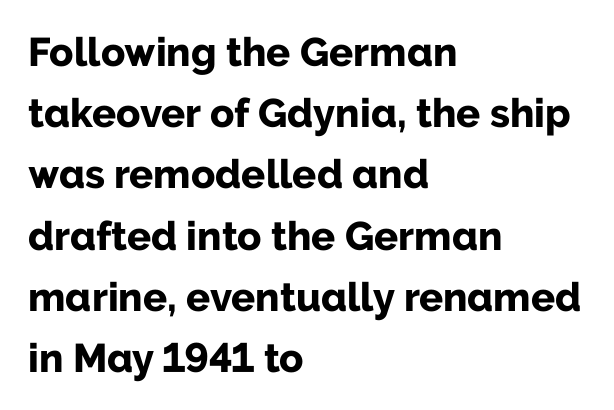
Q: Is the text bold? A: Yes.
Q: Is the text italic (slanted)? A: No, it is upright.
Q: Is the typeface a serif or a sans-serif typeface? A: Sans-serif.
Q: Is the text underlined? A: No.
Q: How is the paragraph aligned? A: Left-aligned.
Q: Is the spacing between letters normal or unusually wide? A: Normal.
Q: Is the spacing between lines tight, normal or loose? A: Normal.
Q: Width (condensed, normal, or wide)? A: Normal.
Q: Stroke contrast? A: Low.
Q: x-height? A: Medium.
Q: Monospaced? A: No.
